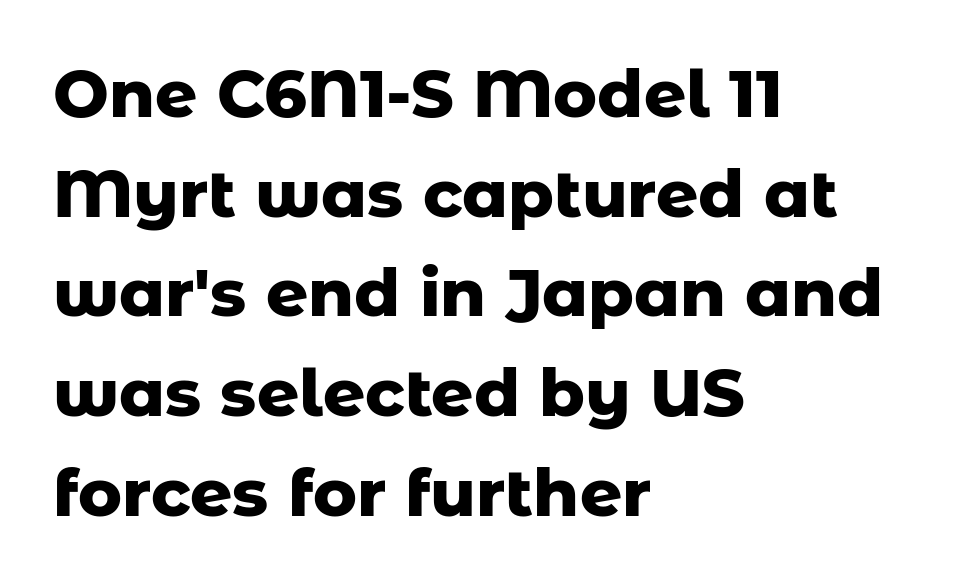
Q: Is the text bold? A: Yes.
Q: Is the text italic (slanted)? A: No, it is upright.
Q: Is the typeface a serif or a sans-serif typeface? A: Sans-serif.
Q: Is the text underlined? A: No.
Q: How is the paragraph aligned? A: Left-aligned.
Q: Is the spacing between letters normal or unusually wide? A: Normal.
Q: Is the spacing between lines tight, normal or loose? A: Normal.
Q: Width (condensed, normal, or wide)? A: Normal.
Q: Stroke contrast? A: Low.
Q: x-height? A: Medium.
Q: Monospaced? A: No.
